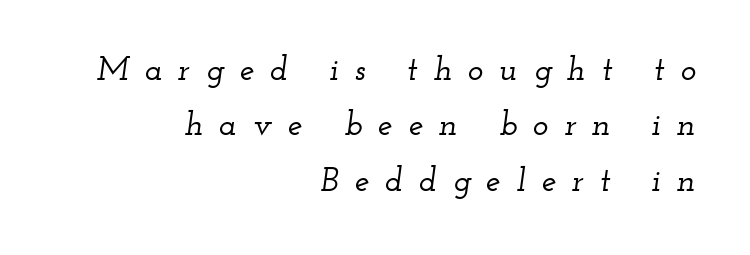
{"serif": "yes", "italic": "yes", "lean": "right", "slant_degrees": 12, "width": "wide", "stroke_contrast": "low", "x_height": "small", "monospaced": "no", "underline": "no", "align": "right", "line_spacing": "normal", "line_spacing_ratio": 1.68, "letter_spacing": "wide", "letter_spacing_em": 0.48, "glyph_px": 33}
